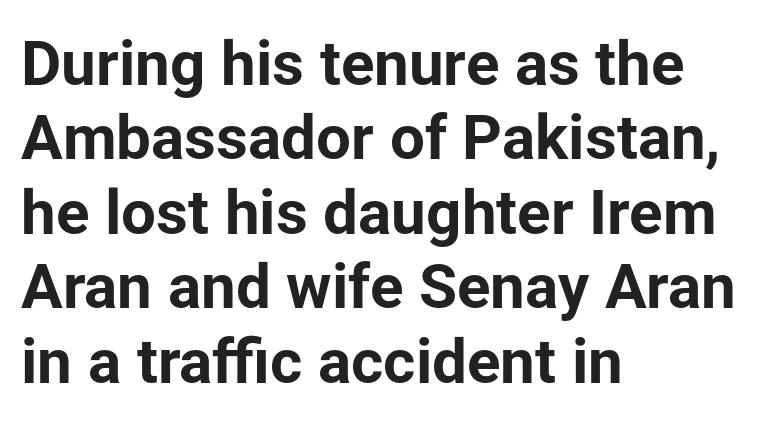
If you drew a ruler down the left edge, every line would touch it. There is no visible air inserted between adjacent glyphs. The font family rendered here belongs to the sans-serif group. Set as a true bold cut, around the 700 mark. No word sits above an underline. Ordinary non-slanted type is in use.
